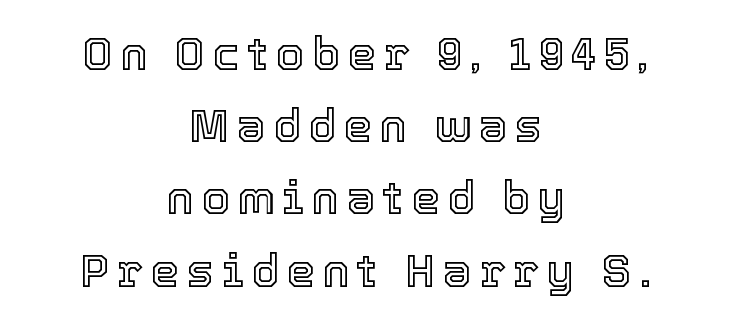
{"italic": "no", "width": "normal", "x_height": "medium", "monospaced": "no", "underline": "no", "align": "center", "line_spacing": "normal", "line_spacing_ratio": 1.57, "glyph_px": 46}
